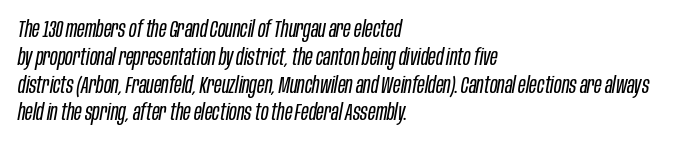
{"italic": "yes", "lean": "right", "slant_degrees": 10, "bold": "no", "underline": "no", "align": "left", "line_spacing_ratio": 1.21, "letter_spacing": "normal", "letter_spacing_em": 0.0, "glyph_px": 23}
